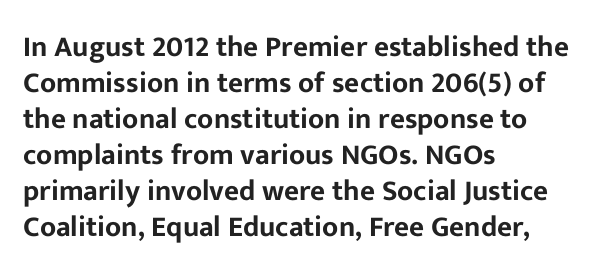
Lines of text with bare space underneath. A typesetter would call this zero additional tracking. Classification — sans serif. Compared with a centered layout, this one pins lines to the left instead. When letters stand straight like this, we call the style roman or upright.
